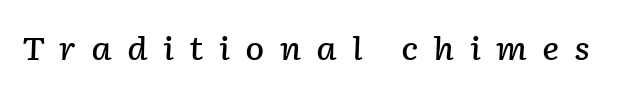
The image shows 32 px semibold type, italic (leaning right); set unusually wide letter spacing (+0.47 em), not underlined; low stroke contrast and a medium x-height.
